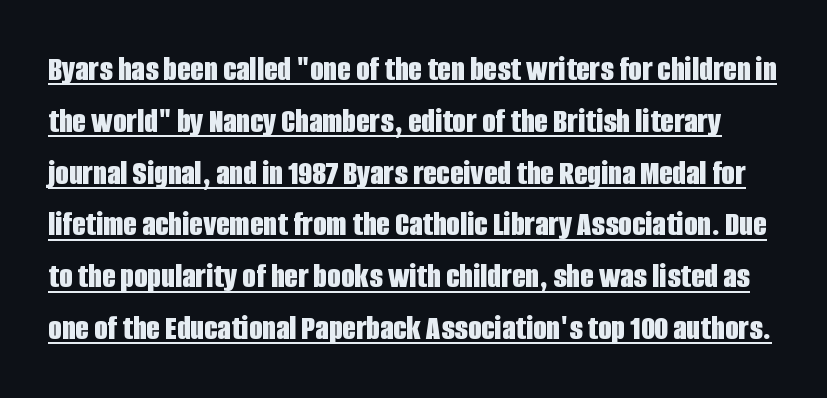
{"serif": "no", "italic": "no", "bold": "yes", "weight": "bold", "width": "condensed", "stroke_contrast": "low", "x_height": "large", "monospaced": "no", "underline": "yes", "line_spacing": "normal", "line_spacing_ratio": 1.48, "letter_spacing": "normal", "letter_spacing_em": 0.0, "glyph_px": 35}
